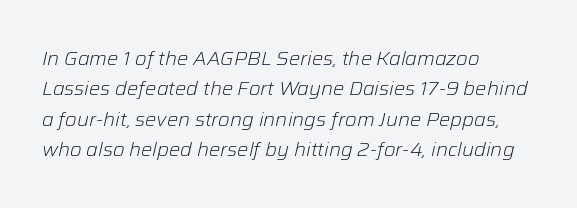
You could call the tracking neutral — neither tight nor loose. The typesetter chose a ragged-right arrangement here. Italic: yes, the glyphs are oblique. Check under the words: just untouched page. The leading is moderate, giving the passage an even texture. The letterforms sit at book weight or below.
